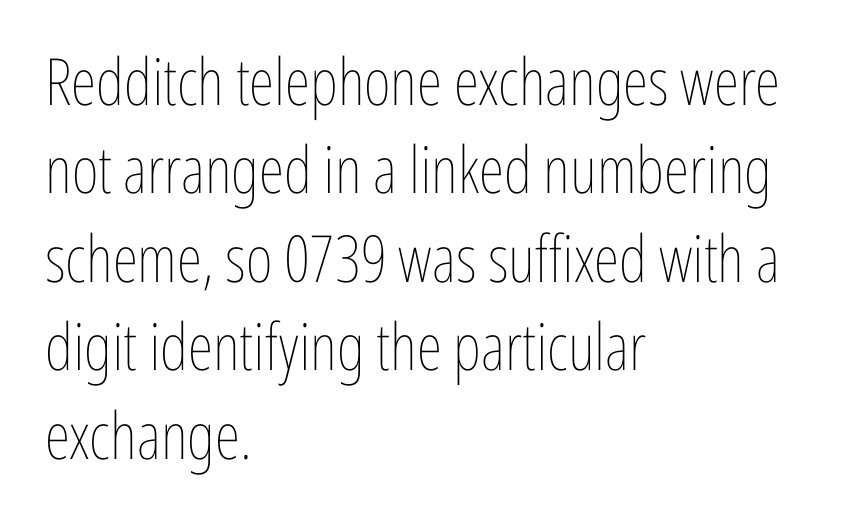
{"italic": "no", "bold": "no", "weight": "thin", "width": "condensed", "stroke_contrast": "low", "x_height": "medium", "monospaced": "no", "underline": "no", "align": "left", "line_spacing": "normal", "line_spacing_ratio": 1.36, "letter_spacing": "normal", "letter_spacing_em": 0.0, "glyph_px": 65}
